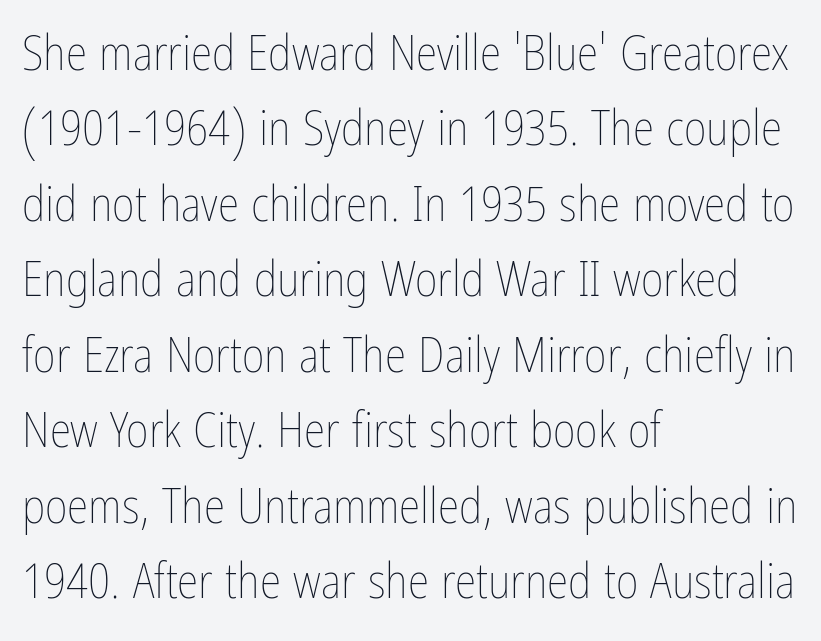
Here the designer chose a conventional face with non-uniform glyph widths. The designer left line spacing at the default. Observe the ordinary spacing: letters are neighbours, not strangers. Layout note: lines flush left. Think standard paragraph weight, or any step lighter than that. Posture: straight, roman, zero tilt.
